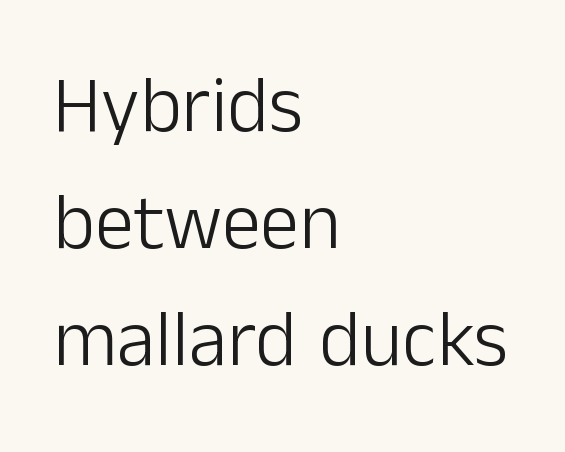
The typeface has the unassuming heft of standard copy or less. Think of a printed novel: that variable character pitch is what you see here. Vertical spacing — default. Look at the tracking — it's just the regular setting, nothing added. If you drew a ruler down the left edge, every line would touch it.
